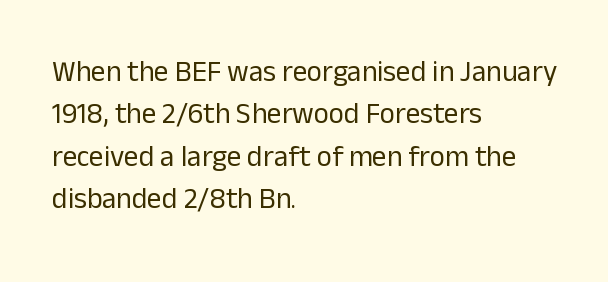
Quick note: not italic, upright. Nobody touched the tracking dial on this one. Teacher's note: observe the even left margin — that is flush-left alignment. No heavy texture on the line: the type isn't bold. Serifs: no, the terminals of the letterforms are clean. Each letter keeps its own natural width here, so spacing adapts to shape.
